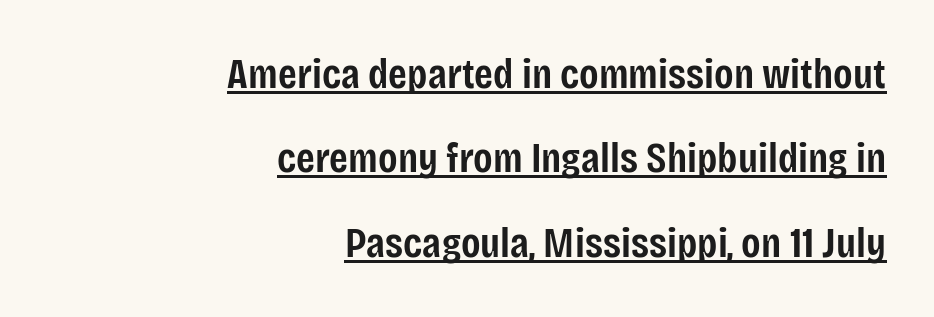
Q: Is the text bold? A: Semi-bold.
Q: Is the text italic (slanted)? A: No, it is upright.
Q: Is the typeface a serif or a sans-serif typeface? A: Sans-serif.
Q: Is the text underlined? A: Yes.
Q: How is the paragraph aligned? A: Right-aligned.
Q: Is the spacing between letters normal or unusually wide? A: Normal.
Q: Is the spacing between lines tight, normal or loose? A: Loose.
Q: Width (condensed, normal, or wide)? A: Condensed.
Q: Stroke contrast? A: Low.
Q: x-height? A: Large.
Q: Monospaced? A: No.
